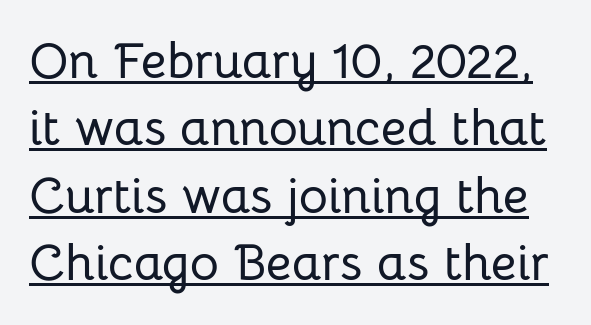
{"serif": "no", "italic": "no", "width": "normal", "stroke_contrast": "low", "x_height": "medium", "monospaced": "no", "underline": "yes", "line_spacing": "normal", "line_spacing_ratio": 1.35, "letter_spacing": "normal", "letter_spacing_em": 0.0, "glyph_px": 50}
